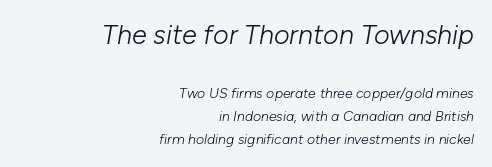
Q: Is the text bold? A: No.
Q: Is the text italic (slanted)? A: Yes, it leans right by about 10 degrees.
Q: Is the text underlined? A: No.
Q: How is the paragraph aligned? A: Right-aligned.
Q: Is the spacing between letters normal or unusually wide? A: Normal.
Q: Is the spacing between lines tight, normal or loose? A: Normal.
Q: Which block of text is set in a larger size, the first (top) or the second (bottom)? A: The first (top) one.
